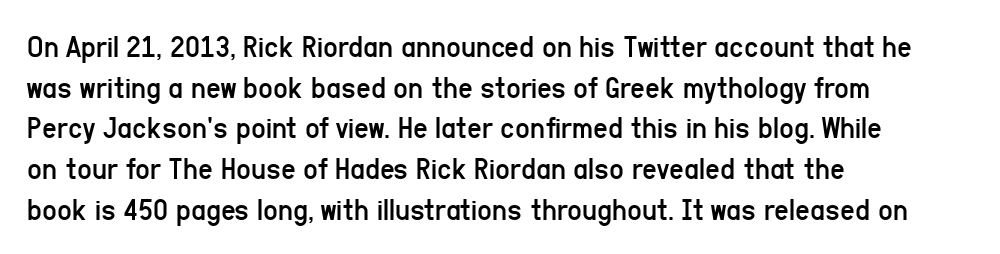
{"serif": "no", "italic": "no", "bold": "no", "weight": "regular", "width": "condensed", "stroke_contrast": "low", "x_height": "medium", "monospaced": "no", "underline": "no", "align": "left", "line_spacing": "normal", "line_spacing_ratio": 1.27, "letter_spacing": "normal", "letter_spacing_em": 0.0, "glyph_px": 32}
